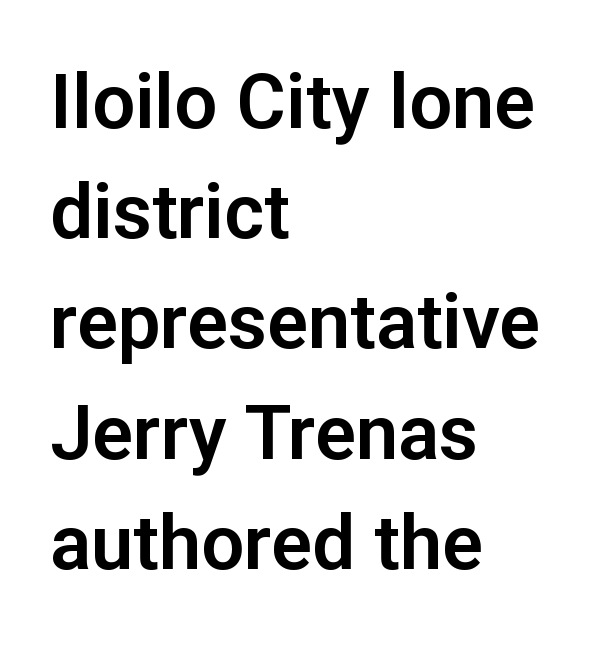
{"serif": "no", "italic": "no", "width": "normal", "stroke_contrast": "low", "x_height": "medium", "monospaced": "no", "underline": "no", "align": "left", "line_spacing": "normal", "line_spacing_ratio": 1.45, "letter_spacing": "normal", "letter_spacing_em": 0.0, "glyph_px": 76}
